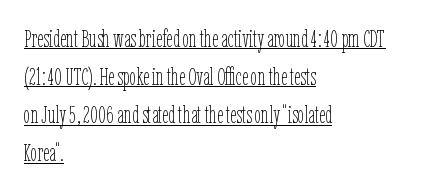
{"italic": "no", "bold": "no", "underline": "yes", "align": "left", "line_spacing": "normal", "line_spacing_ratio": 1.59, "letter_spacing": "normal", "letter_spacing_em": 0.0, "glyph_px": 24}
